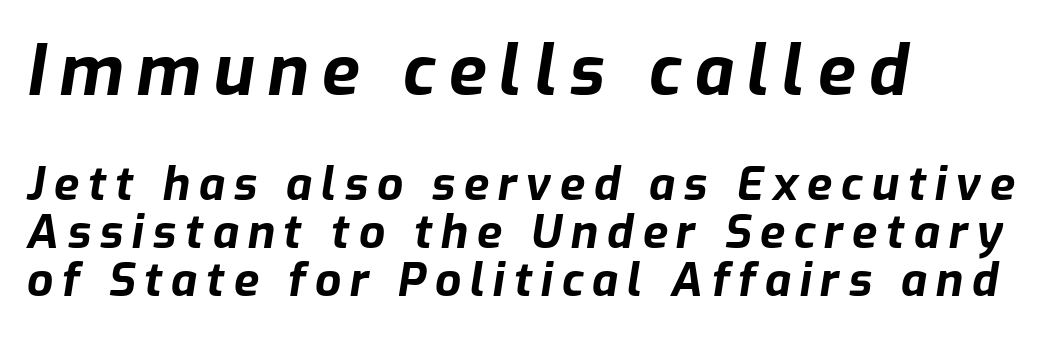
{"italic": "yes", "lean": "right", "slant_degrees": 9, "bold": "yes", "weight": "bold", "width": "normal", "stroke_contrast": "low", "x_height": "medium", "monospaced": "no", "underline": "no", "align": "left", "line_spacing": "tight", "line_spacing_ratio": 1.05, "larger_block": "first", "size_ratio": 1.5, "glyph_px": 69}
